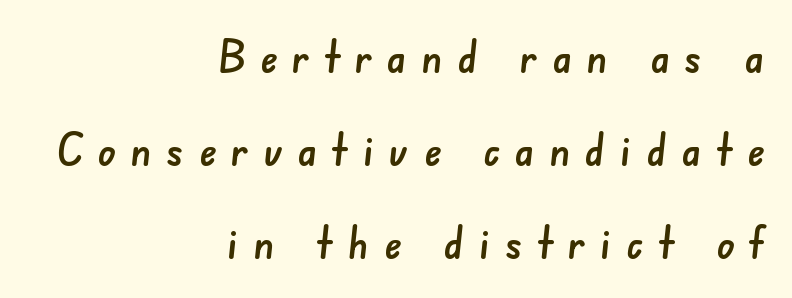
Looks like regular typesetting: each glyph gets only the width it needs. The rendering shows plain stroke endings on the letterforms — a sans-serif design. This sample trades compactness for vertical openness between lines. Each word looks stretched out because of the extra space between its letters. Anything drawn beneath the words? Only blank space.
